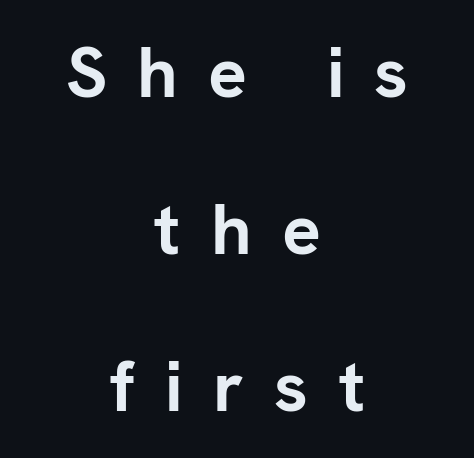
The image shows 72 px semibold sans-serif type, upright; set centered, loose line spacing (2.18x), unusually wide letter spacing (+0.42 em), not underlined; low stroke contrast and a medium x-height.
